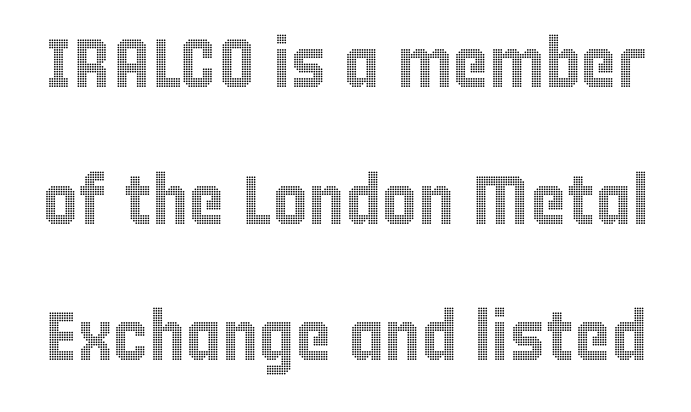
Q: Is the text italic (slanted)? A: No, it is upright.
Q: Is the text underlined? A: No.
Q: Is the spacing between letters normal or unusually wide? A: Normal.
Q: Is the spacing between lines tight, normal or loose? A: Loose.
Q: Width (condensed, normal, or wide)? A: Condensed.
Q: x-height? A: Large.
Q: Monospaced? A: No.
